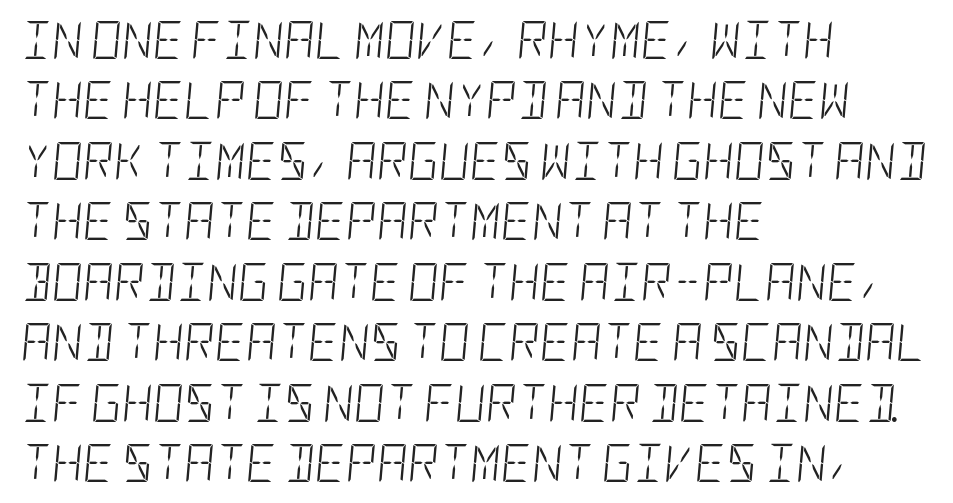
Notice how the stems are inclined rather than vertical — that's the hallmark of italics. Default kerning and tracking; the words read as compact shapes. Is there much room between lines? A standard amount, neither cramped nor airy. The face looks like a standard text weight, possibly lighter. The typesetter chose a ragged-right arrangement here. The space beneath each line is pristine and unruled.
